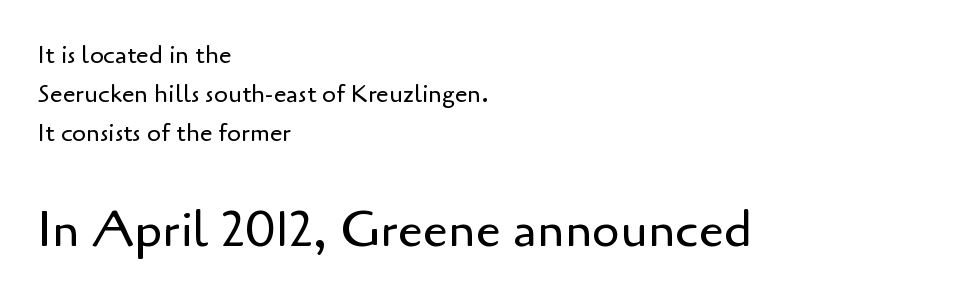
Q: Is the text bold? A: No.
Q: Is the text italic (slanted)? A: No, it is upright.
Q: Is the typeface a serif or a sans-serif typeface? A: Sans-serif.
Q: Is the text underlined? A: No.
Q: How is the paragraph aligned? A: Left-aligned.
Q: Is the spacing between letters normal or unusually wide? A: Normal.
Q: Is the spacing between lines tight, normal or loose? A: Normal.
Q: Which block of text is set in a larger size, the first (top) or the second (bottom)? A: The second (bottom) one.
Q: Width (condensed, normal, or wide)? A: Normal.
Q: Stroke contrast? A: Low.
Q: x-height? A: Small.
Q: Monospaced? A: No.
